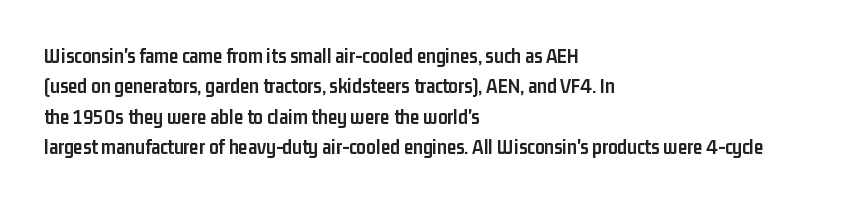
{"italic": "no", "bold": "yes", "underline": "no", "align": "left", "line_spacing": "normal", "line_spacing_ratio": 1.45, "letter_spacing": "normal", "letter_spacing_em": 0.0, "glyph_px": 21}
